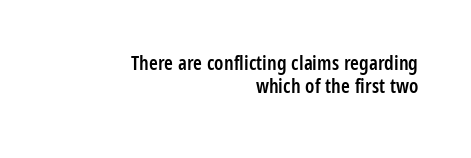
Q: Is the text bold? A: Semi-bold.
Q: Is the text italic (slanted)? A: No, it is upright.
Q: Is the text underlined? A: No.
Q: How is the paragraph aligned? A: Right-aligned.
Q: Is the spacing between letters normal or unusually wide? A: Normal.
